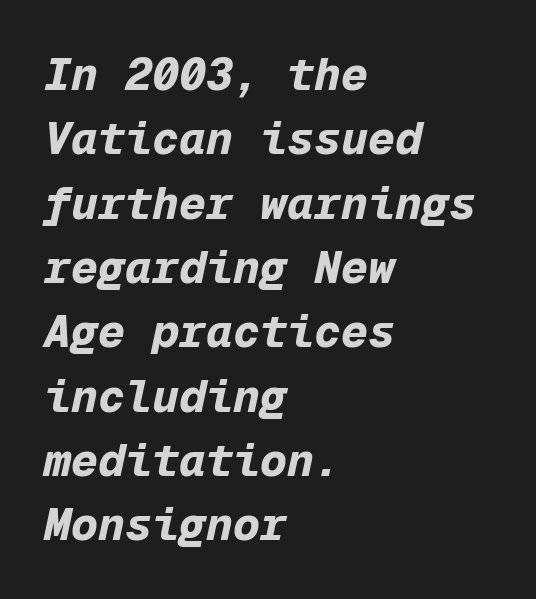
Q: Is the text bold? A: Yes.
Q: Is the text italic (slanted)? A: Yes, it leans right by about 12 degrees.
Q: Is the text underlined? A: No.
Q: How is the paragraph aligned? A: Left-aligned.
Q: Is the spacing between letters normal or unusually wide? A: Normal.
Q: Is the spacing between lines tight, normal or loose? A: Normal.
Q: Width (condensed, normal, or wide)? A: Normal.
Q: Stroke contrast? A: Low.
Q: x-height? A: Medium.
Q: Monospaced? A: Yes.
